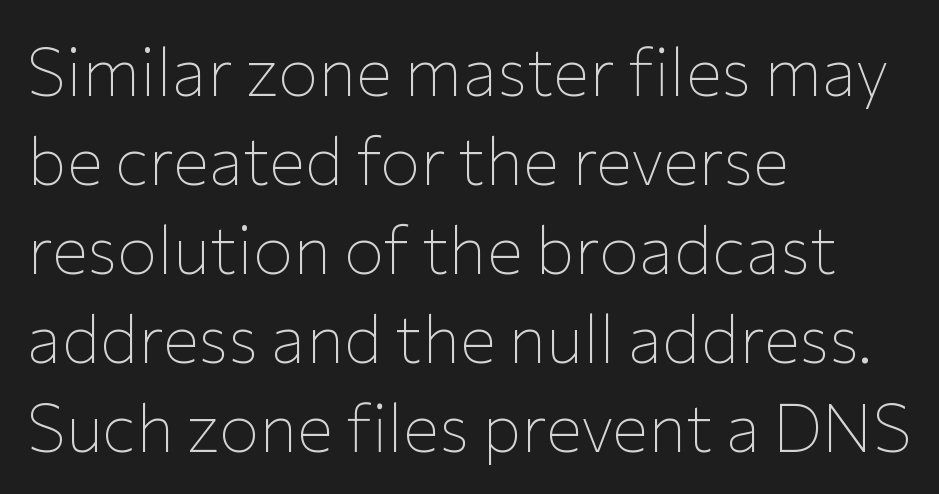
{"serif": "no", "italic": "no", "bold": "no", "weight": "thin", "width": "normal", "stroke_contrast": "low", "x_height": "medium", "monospaced": "no", "underline": "no", "align": "left", "line_spacing": "normal", "line_spacing_ratio": 1.33, "letter_spacing": "normal", "letter_spacing_em": 0.0, "glyph_px": 67}
